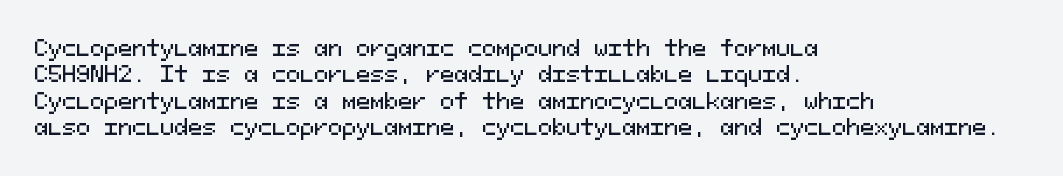
Is there much room between lines? A standard amount, neither cramped nor airy. The line texture is even and compact thanks to regular tracking. In terms of posture, this sample is upright. The paragraph has a hard left edge and a soft right edge. The strip under each line holds only bare page.
